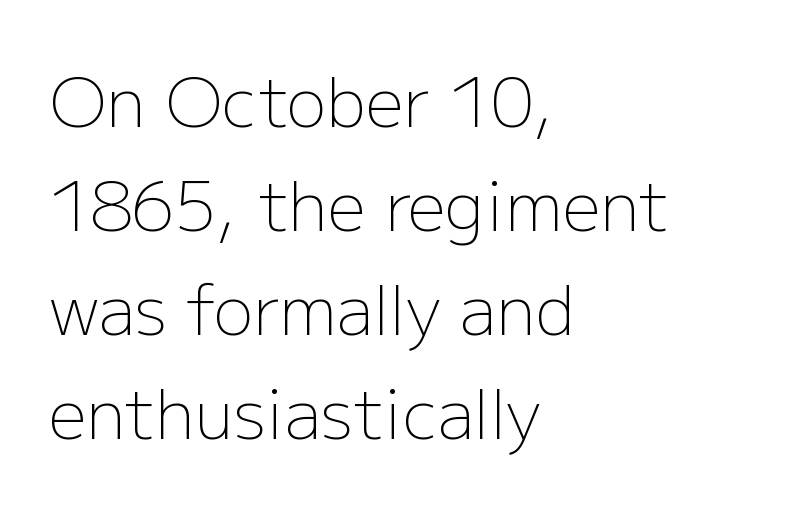
{"serif": "no", "italic": "no", "bold": "no", "weight": "light", "width": "normal", "stroke_contrast": "low", "x_height": "medium", "monospaced": "no", "underline": "no", "align": "left", "line_spacing": "normal", "line_spacing_ratio": 1.55, "letter_spacing": "normal", "letter_spacing_em": 0.0, "glyph_px": 67}
